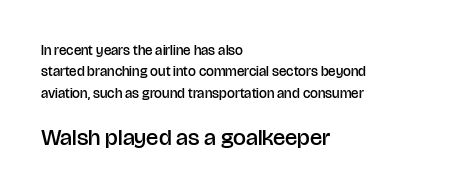
{"italic": "no", "bold": "semi", "underline": "no", "align": "left", "line_spacing": "normal", "line_spacing_ratio": 1.52, "letter_spacing": "normal", "letter_spacing_em": 0.0, "larger_block": "second", "size_ratio": 1.64, "glyph_px": 23}
